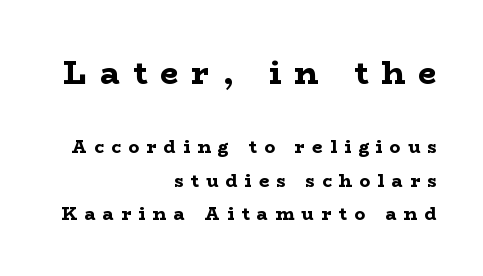
{"serif": "yes", "italic": "no", "bold": "yes", "weight": "bold", "width": "wide", "stroke_contrast": "low", "x_height": "medium", "monospaced": "no", "underline": "no", "align": "right", "line_spacing_ratio": 1.86, "letter_spacing": "wide", "letter_spacing_em": 0.41, "larger_block": "first", "size_ratio": 1.78, "glyph_px": 32}
